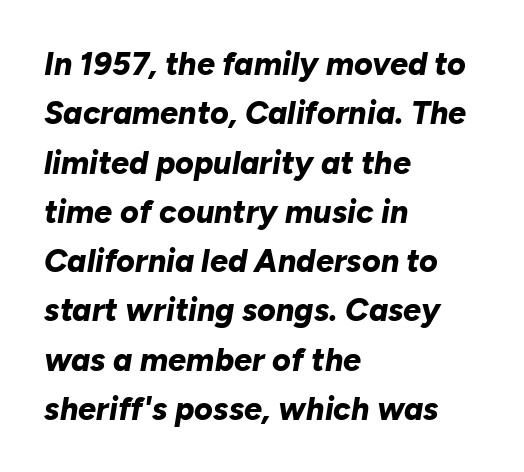
Q: Is the text bold? A: Yes.
Q: Is the text italic (slanted)? A: Yes, it leans right by about 10 degrees.
Q: Is the text underlined? A: No.
Q: How is the paragraph aligned? A: Left-aligned.
Q: Is the spacing between letters normal or unusually wide? A: Normal.
Q: Is the spacing between lines tight, normal or loose? A: Normal.
Q: Width (condensed, normal, or wide)? A: Normal.
Q: Stroke contrast? A: Low.
Q: x-height? A: Medium.
Q: Monospaced? A: No.
